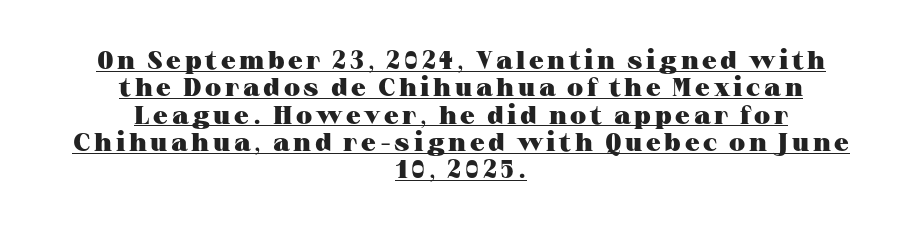
Q: Is the text bold? A: Yes.
Q: Is the text italic (slanted)? A: No, it is upright.
Q: Is the text underlined? A: Yes.
Q: How is the paragraph aligned? A: Centered.
Q: Is the spacing between lines tight, normal or loose? A: Tight.
